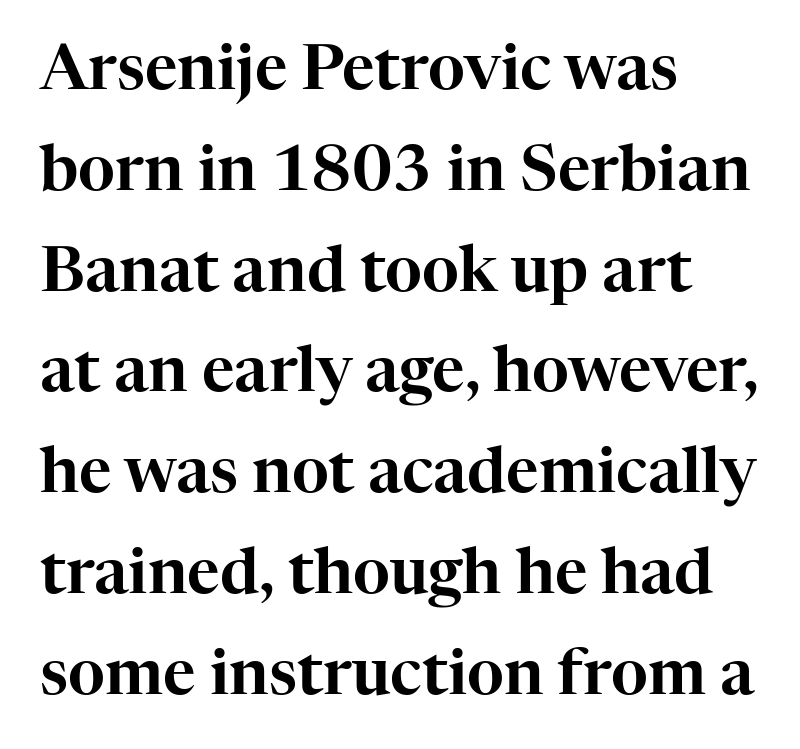
Classification — serif. Vertically, the passage feels balanced, rows spaced as you'd expect. You could not count columns in this text — the font is proportionally spaced. Rule under the text: the space is simply empty. Every character sits straight up, as roman type does. What stands out about the letter spacing? Nothing — it is the standard amount.
